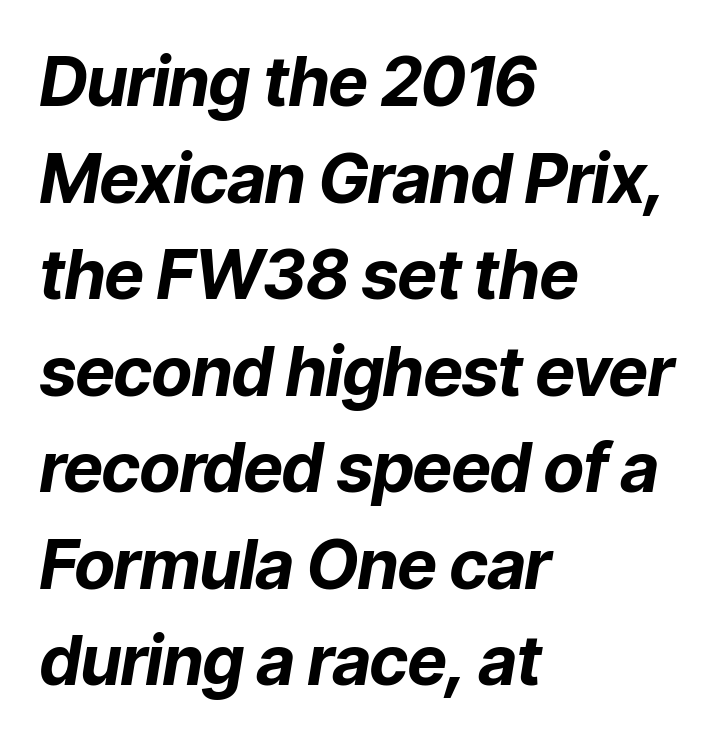
The image shows 68 px bold type, italic (leaning right); set left-aligned, normal line spacing (1.42x), normal letter spacing, not underlined; low stroke contrast and a medium x-height.
